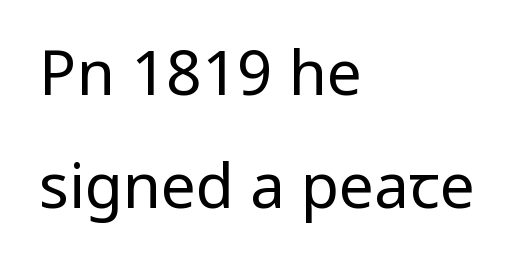
{"serif": "no", "italic": "no", "bold": "no", "weight": "regular", "width": "condensed", "stroke_contrast": "low", "x_height": "large", "monospaced": "no", "underline": "no", "align": "left", "line_spacing_ratio": 1.82, "letter_spacing": "normal", "letter_spacing_em": 0.0, "glyph_px": 62}
